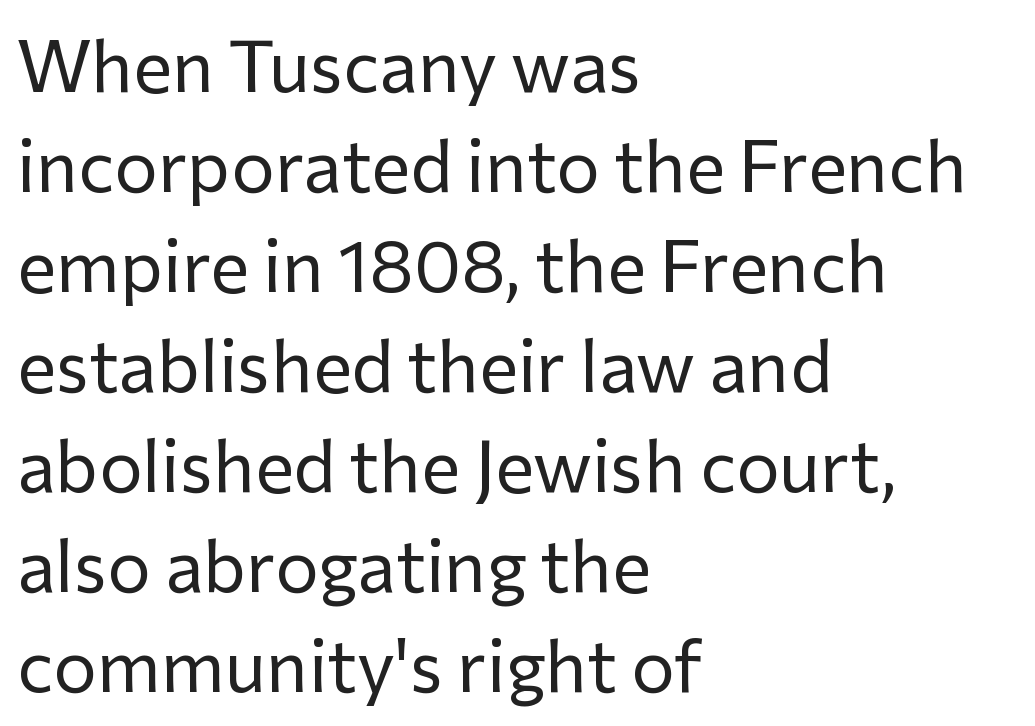
The image shows 73 px regular-weight sans-serif type, upright; set left-aligned, normal line spacing (1.37x), normal letter spacing, not underlined; low stroke contrast and a medium x-height.
